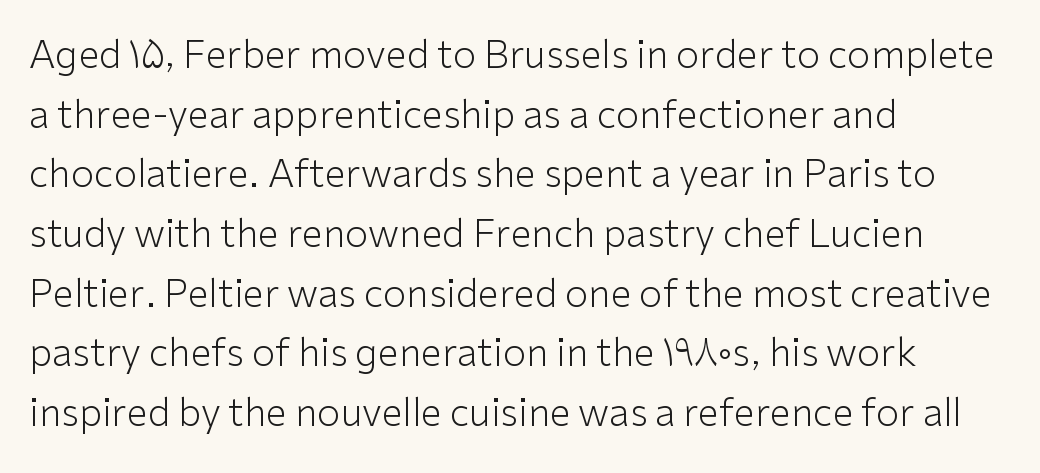
The face used here is proportionally spaced, like ordinary book or web type. The strokes are not fattened; the text isn't bold. The letterforms sit shoulder to shoulder at normal distance. Line beginnings align vertically; line endings do not. Italic: no, the glyphs are upright roman. Interline gaps are of average width in this sample.
